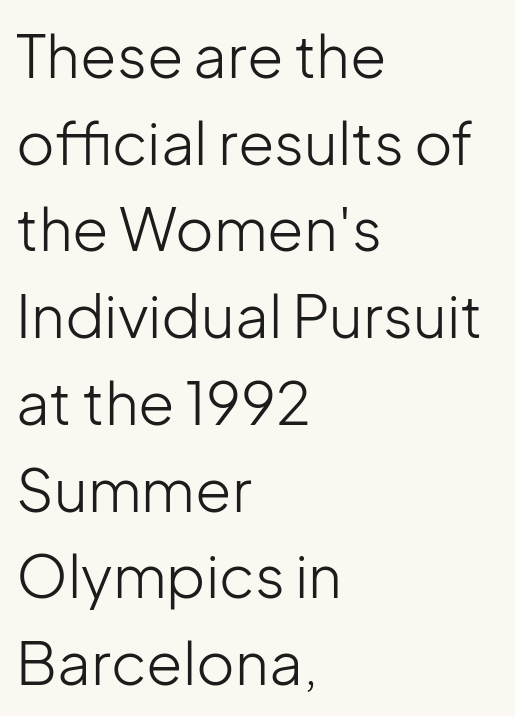
The image shows 59 px light sans-serif type, upright; set left-aligned, normal line spacing (1.47x), normal letter spacing, not underlined; low stroke contrast and a medium x-height.
